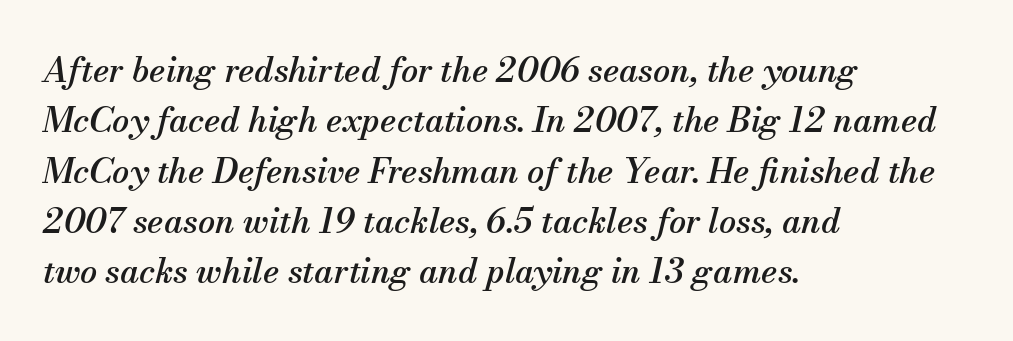
Q: Is the text italic (slanted)? A: Yes, it leans right by about 13 degrees.
Q: Is the typeface a serif or a sans-serif typeface? A: Serif.
Q: Is the text underlined? A: No.
Q: How is the paragraph aligned? A: Left-aligned.
Q: Is the spacing between letters normal or unusually wide? A: Normal.
Q: Is the spacing between lines tight, normal or loose? A: Normal.
Q: Width (condensed, normal, or wide)? A: Normal.
Q: Stroke contrast? A: Medium.
Q: x-height? A: Small.
Q: Monospaced? A: No.
